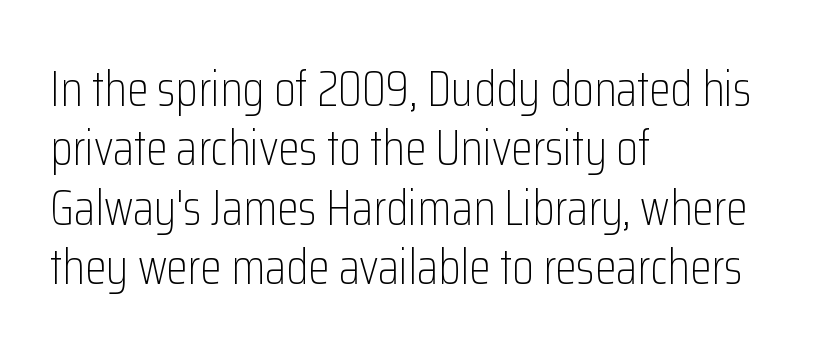
The image shows 49 px light, condensed sans-serif type, upright; set left-aligned, line spacing 1.21x, normal letter spacing, not underlined; low stroke contrast and a medium x-height.
